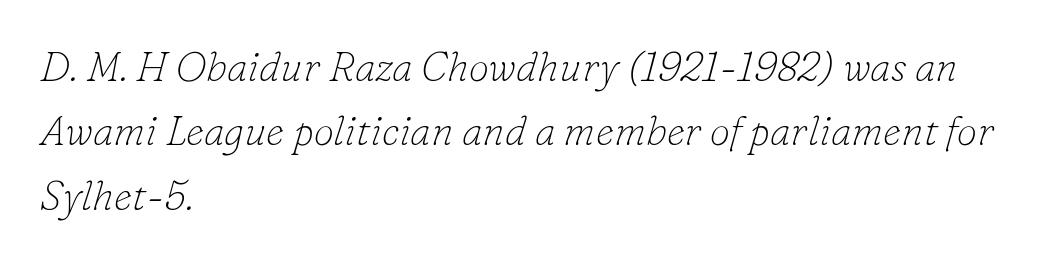
{"serif": "yes", "italic": "yes", "lean": "right", "slant_degrees": 16, "bold": "no", "weight": "thin", "width": "normal", "stroke_contrast": "low", "x_height": "small", "monospaced": "no", "underline": "no", "align": "left", "line_spacing": "normal", "line_spacing_ratio": 1.57, "letter_spacing": "normal", "letter_spacing_em": 0.0, "glyph_px": 41}
